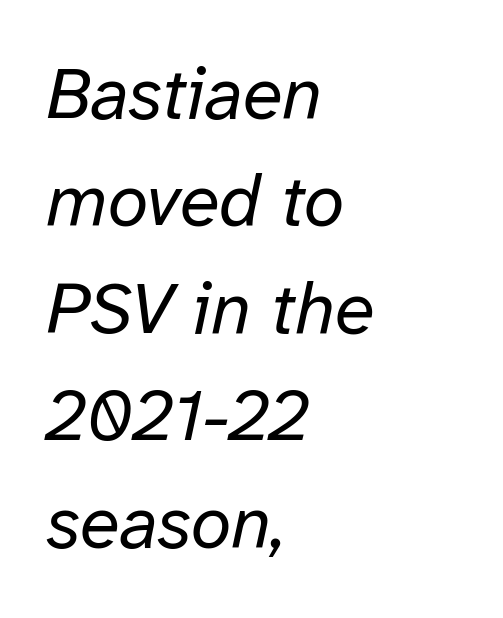
{"italic": "yes", "lean": "right", "slant_degrees": 12, "bold": "no", "weight": "regular", "width": "normal", "stroke_contrast": "low", "x_height": "medium", "monospaced": "no", "underline": "no", "align": "left", "line_spacing": "normal", "line_spacing_ratio": 1.47, "letter_spacing": "normal", "letter_spacing_em": 0.0, "glyph_px": 73}
